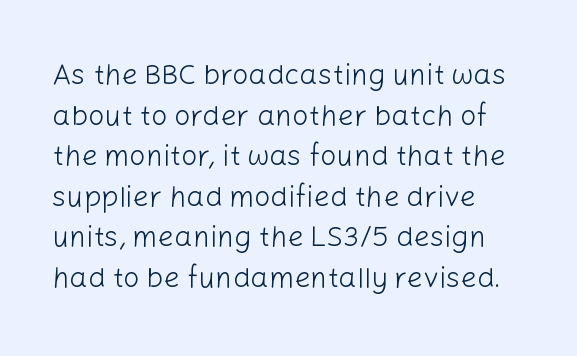
Left-aligned paragraph, ragged on the right. In terms of letterform style, serifs are entirely absent. The font is comparable to plain body text, perhaps lighter. Do the letters lean? They stand straight. Here the designer chose a conventional face with non-uniform glyph widths. A clean baseline with only descenders dipping below it.
